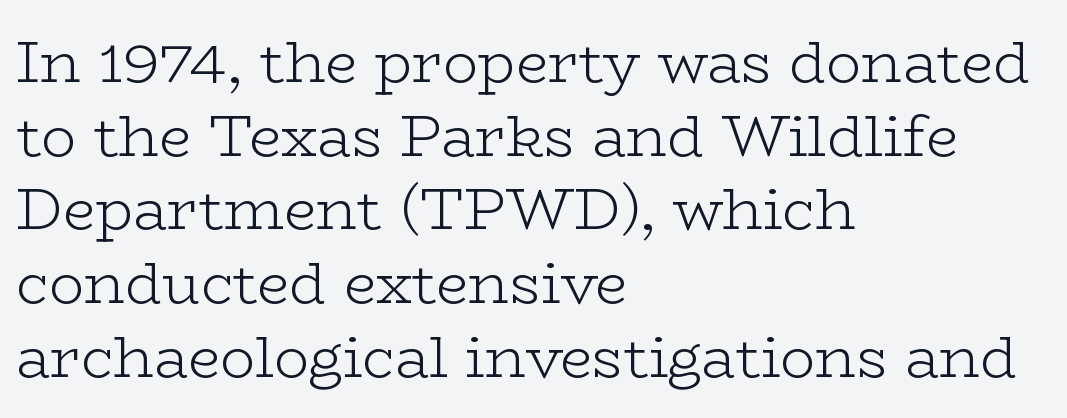
Tall strokes in this sample are plumb rather than angled. The paragraph has a hard left edge and a soft right edge. A typesetter would call this zero additional tracking. Weight: not bold — regular or lighter. Leading: standard.
